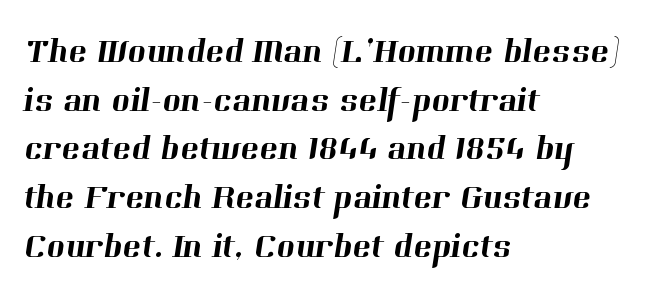
Check under the words: just untouched page. These lines are rendered in a variable-pitch font. Old-style or modern, the face here clearly has serifs. Vertically, the passage feels balanced, rows spaced as you'd expect. The paragraph shown leans on its left margin. This rendering leaves character spacing at its baseline value.
